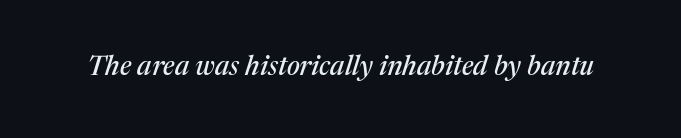
Q: Is the text italic (slanted)? A: Yes, it leans right by about 17 degrees.
Q: Is the text underlined? A: No.
Q: Is the spacing between letters normal or unusually wide? A: Normal.
